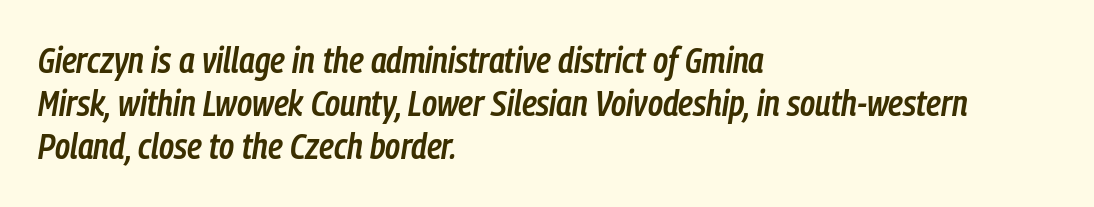
{"italic": "yes", "lean": "right", "slant_degrees": 9, "bold": "semi", "weight": "semibold", "width": "condensed", "stroke_contrast": "low", "x_height": "medium", "monospaced": "no", "underline": "no", "align": "left", "line_spacing_ratio": 1.2, "letter_spacing": "normal", "letter_spacing_em": 0.0, "glyph_px": 36}
